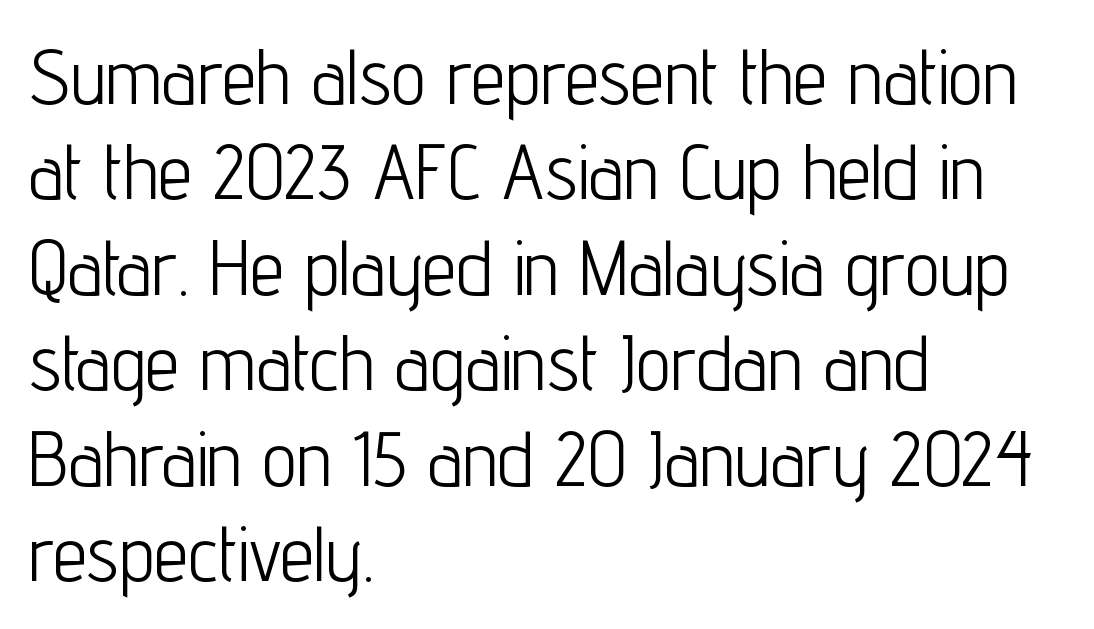
Nothing heavy about these letters — not bold at all. The rendering uses natural spacing where letterforms have individual widths. Anything drawn beneath the words? Only blank space. Posture: straight, roman, zero tilt.
